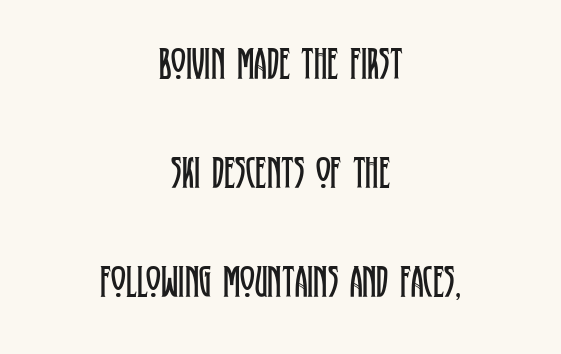
{"serif": "yes", "italic": "no", "bold": "no", "weight": "regular", "width": "condensed", "stroke_contrast": "low", "x_height": "large", "monospaced": "no", "underline": "no", "align": "center", "line_spacing": "loose", "line_spacing_ratio": 2.42, "letter_spacing": "normal", "letter_spacing_em": 0.0, "glyph_px": 45}
